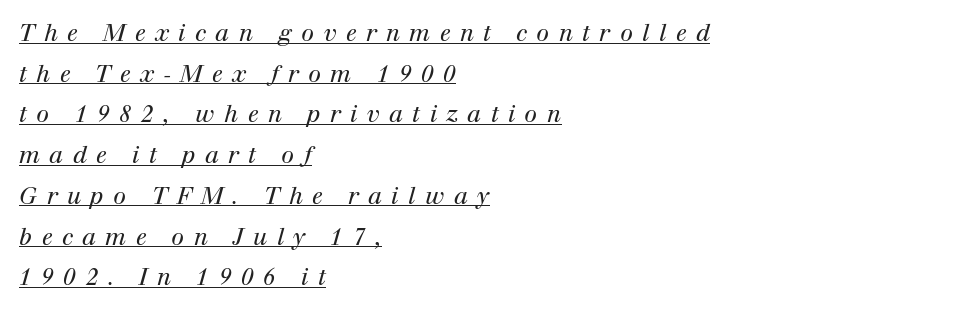
Tracking here is generous; glyphs stand well apart from one another. A typographer would call this underscored text. A typesetter would mark this as italic. Every row of glyphs begins at an identical x-position on the left.
